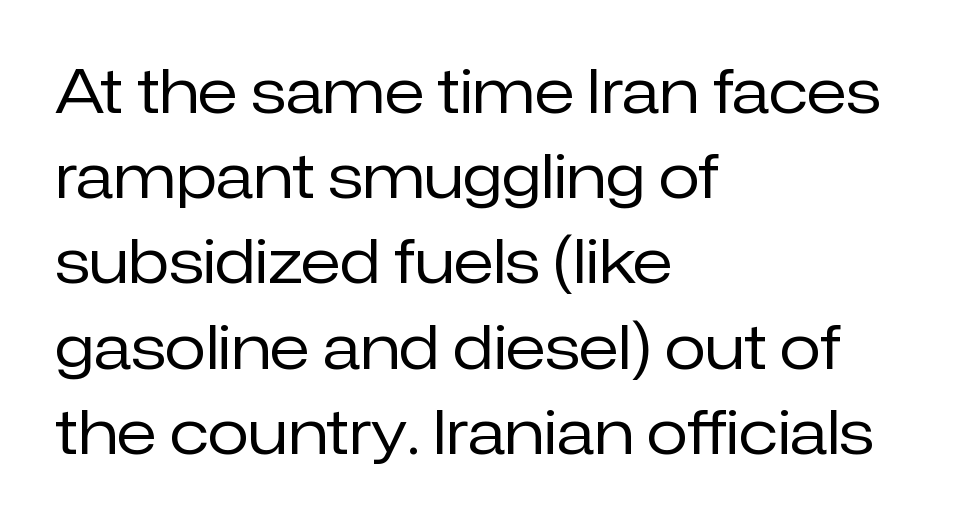
Q: Is the text bold? A: No.
Q: Is the text italic (slanted)? A: No, it is upright.
Q: Is the typeface a serif or a sans-serif typeface? A: Sans-serif.
Q: Is the text underlined? A: No.
Q: How is the paragraph aligned? A: Left-aligned.
Q: Is the spacing between letters normal or unusually wide? A: Normal.
Q: Is the spacing between lines tight, normal or loose? A: Normal.
Q: Width (condensed, normal, or wide)? A: Normal.
Q: Stroke contrast? A: Low.
Q: x-height? A: Medium.
Q: Monospaced? A: No.
